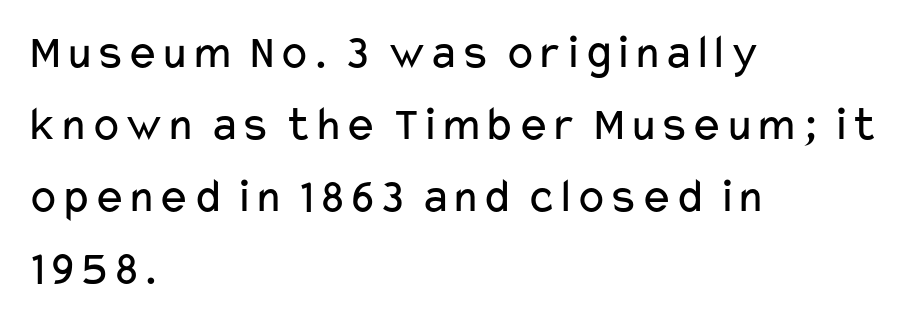
Students, observe: this is what conventionally led text looks like. A light-to-regular cut is what we see here. Is this a fixed-width face? No — the glyphs have proportional, varying widths. Stroke terminals: plain, sans-serif. Words appear dense and cohesive because spacing is normal.
